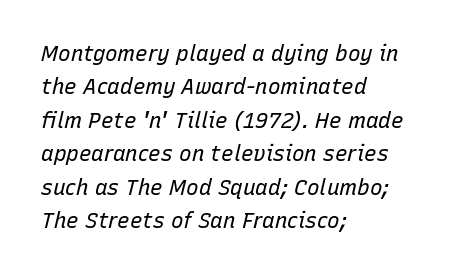
The image shows 21 px text type, italic (leaning right); set left-aligned, normal line spacing (1.59x), normal letter spacing, not underlined.
